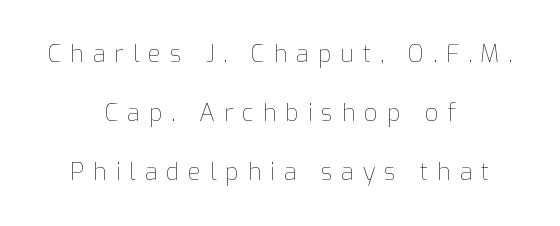
{"italic": "no", "bold": "no", "underline": "no", "align": "center", "line_spacing": "loose", "line_spacing_ratio": 2.46, "letter_spacing": "wide", "letter_spacing_em": 0.36, "glyph_px": 24}
